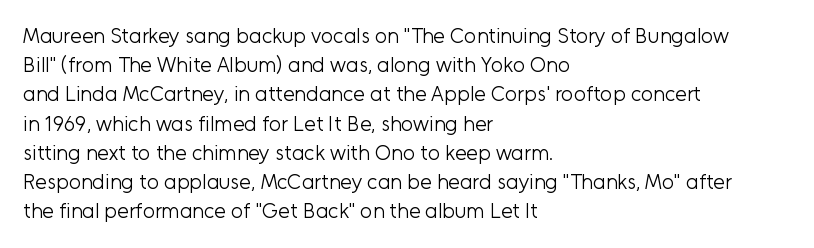
{"italic": "no", "bold": "no", "underline": "no", "align": "left", "line_spacing": "normal", "line_spacing_ratio": 1.39, "letter_spacing": "normal", "letter_spacing_em": 0.0, "glyph_px": 21}
